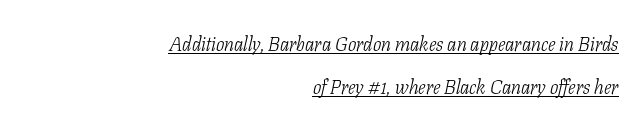
What decoration does the sample have? An underline. There's an unmistakable incline to the writing here. This sample uses plain, unmodified letter spacing. The leading is generous, giving the passage an open texture. Heaviness? Minimal to ordinary, like unemphasized prose. All the whitespace from short lines collects on the left.
